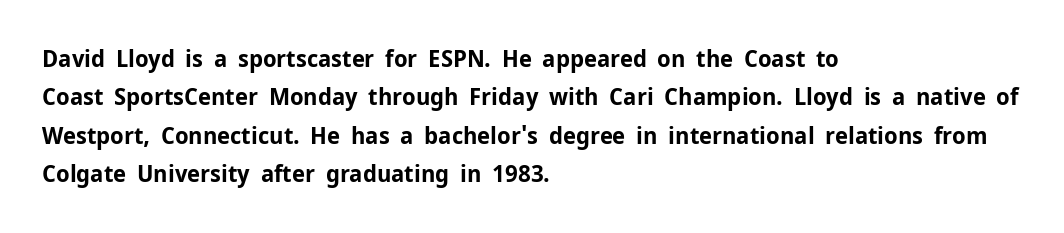
The image shows 24 px bold type, upright; set left-aligned, normal line spacing (1.6x), normal letter spacing, not underlined.
